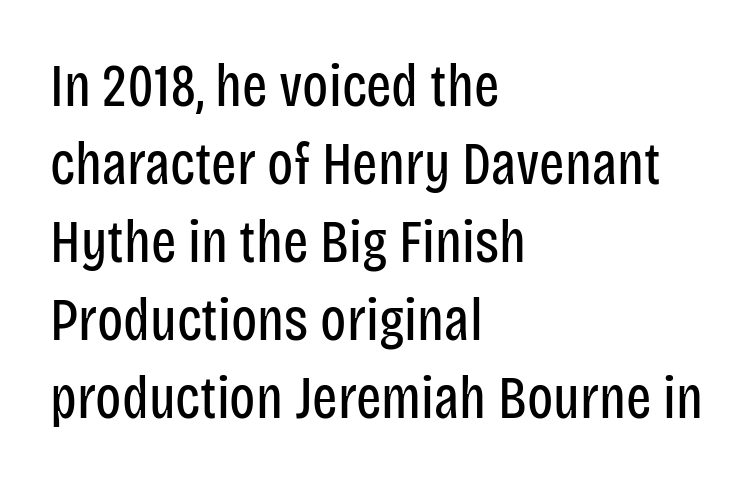
The space directly below the letters is spotless. Posture: vertical. The letters sit at their default tracking, neither squeezed nor spread. Rows of type keep a routine distance in the vertical direction. The font sits on the lighter half of the weight spectrum, regular included.
